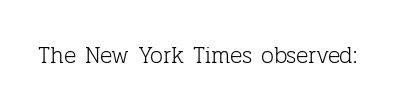
{"italic": "no", "bold": "no", "underline": "no", "letter_spacing": "normal", "letter_spacing_em": 0.0, "glyph_px": 23}
